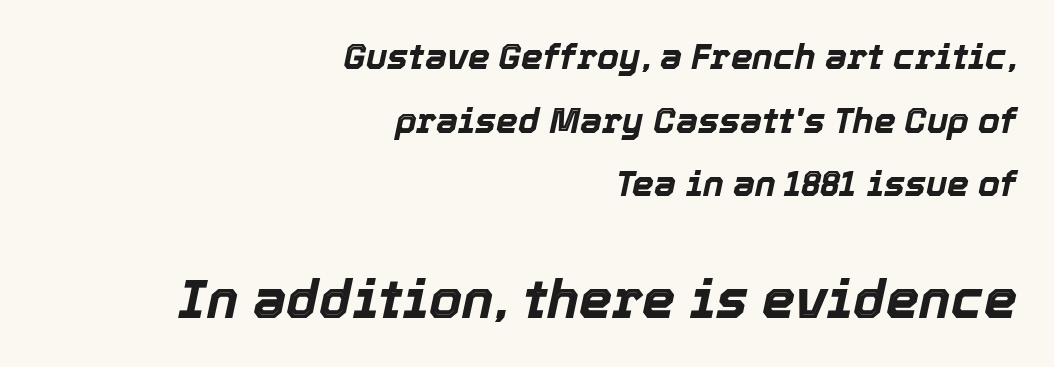
If you squint, the bottom block still reads clearly — it's the larger of the two. Horizontal alignment here is rightward, an uncommon choice for prose. A clean baseline with only descenders dipping below it. Think of a printed novel: that variable character pitch is what you see here. When letters slant like this, we call the style italic.
